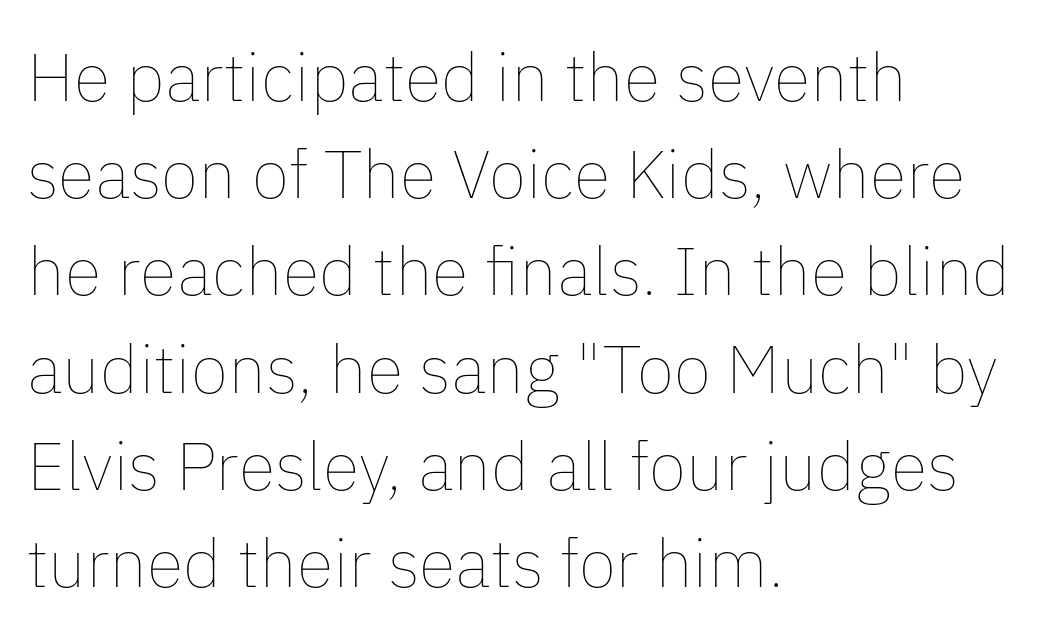
The image shows 68 px thin type, upright; set left-aligned, normal line spacing (1.43x), normal letter spacing, not underlined; low stroke contrast and a medium x-height.
